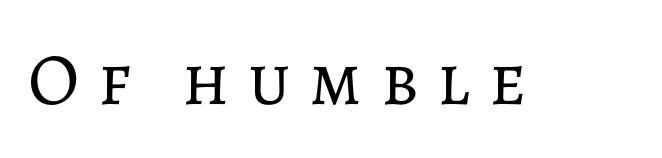
Rendered with straight, roman letterforms. Honestly, there is no underline to notice here at all. On a weight scale, this lands at 450 or below. Each word looks stretched out because of the extra space between its letters.
